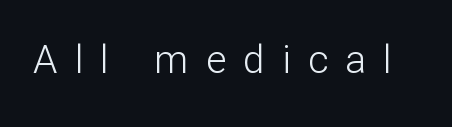
Q: Is the text bold? A: No.
Q: Is the text italic (slanted)? A: No, it is upright.
Q: Is the typeface a serif or a sans-serif typeface? A: Sans-serif.
Q: Is the text underlined? A: No.
Q: Is the spacing between letters normal or unusually wide? A: Unusually wide.
Q: Width (condensed, normal, or wide)? A: Normal.
Q: Stroke contrast? A: Low.
Q: x-height? A: Medium.
Q: Monospaced? A: No.
